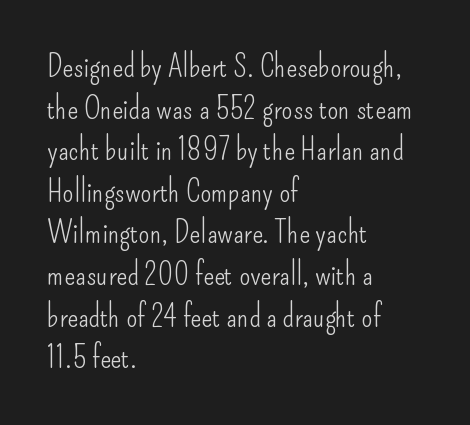
The image shows 32 px light, condensed sans-serif type, upright; set left-aligned, normal line spacing (1.3x), normal letter spacing, not underlined; low stroke contrast and a small x-height.
